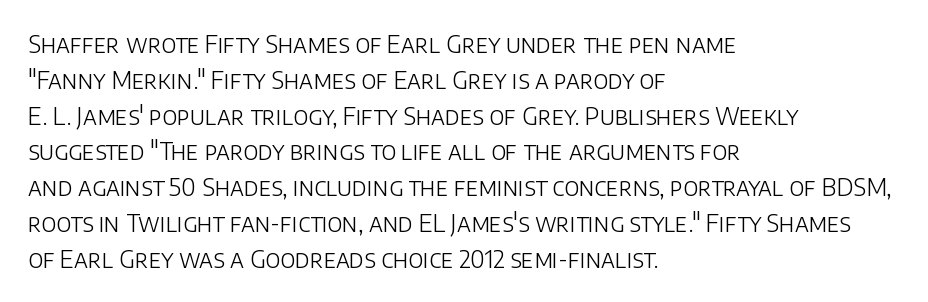
Q: Is the text bold? A: No.
Q: Is the text italic (slanted)? A: No, it is upright.
Q: Is the text underlined? A: No.
Q: How is the paragraph aligned? A: Left-aligned.
Q: Is the spacing between letters normal or unusually wide? A: Normal.
Q: Is the spacing between lines tight, normal or loose? A: Normal.
